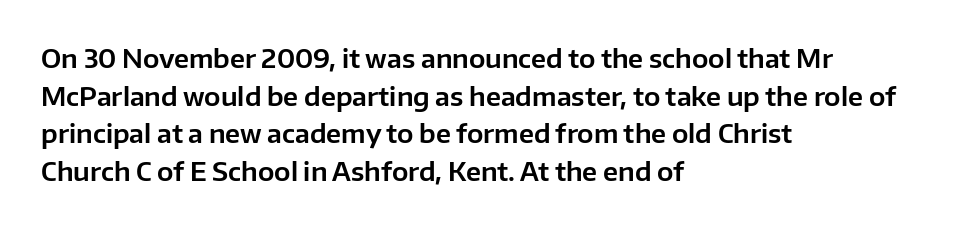
{"italic": "no", "underline": "no", "align": "left", "line_spacing": "normal", "line_spacing_ratio": 1.45, "letter_spacing": "normal", "letter_spacing_em": 0.0, "glyph_px": 26}
